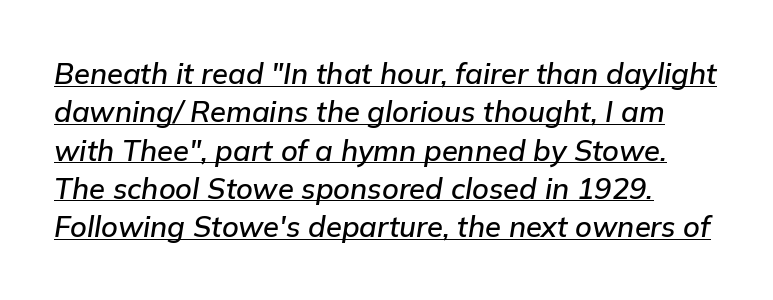
Is the type slanted? Yes — the strokes lean at a clear angle. The face used here is proportionally spaced, like ordinary book or web type. What decoration does the sample have? An underline. No extra tracking has been applied to these lines. One glance says typical: line gaps are just what's usual.
